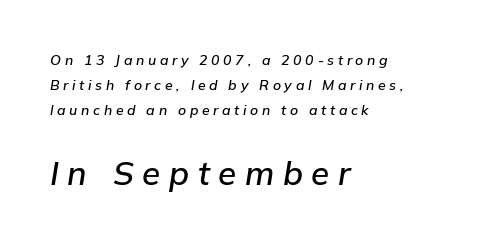
A bare baseline throughout the passage. Tracking value appears strongly positive — letters spread wide. An italicized treatment has been applied to the whole sample. Left-aligned paragraph, ragged on the right. A student would notice the bottom passage is typeset larger than what precedes it.
